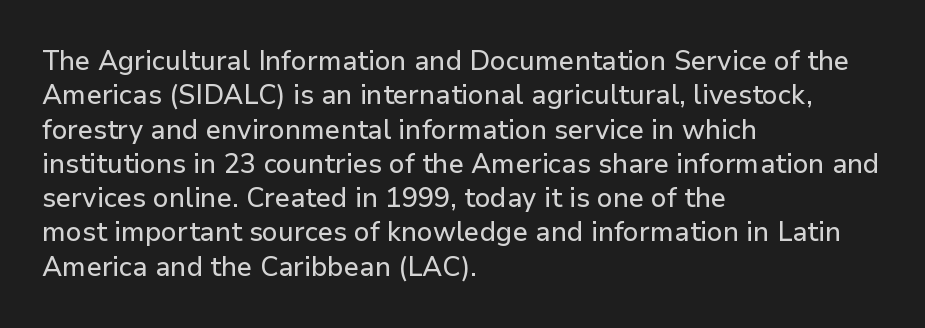
The image shows 27 px text type, upright; set left-aligned, normal line spacing (1.27x), normal letter spacing, not underlined.
